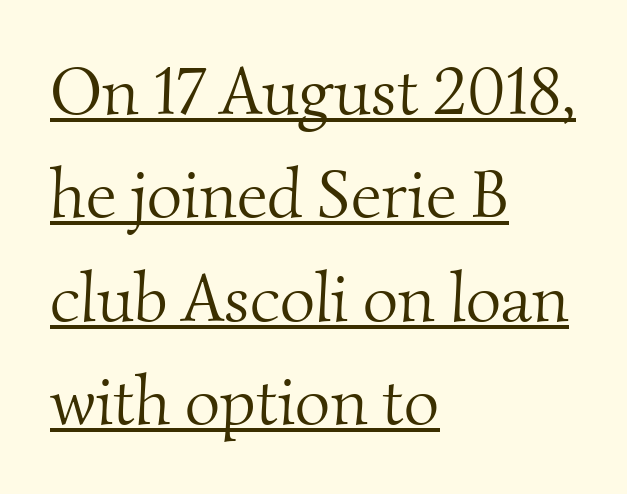
The passage shown is typed in a proportional face where columns would drift. This is serif lettering, the kind often seen in printed books. Is the stroke heavy? The answer is a plain regular-or-lighter. Left-aligned paragraph, ragged on the right. The line-height multiplier appears to be the usual default. The face used here is rendered with its standard letterfit.
